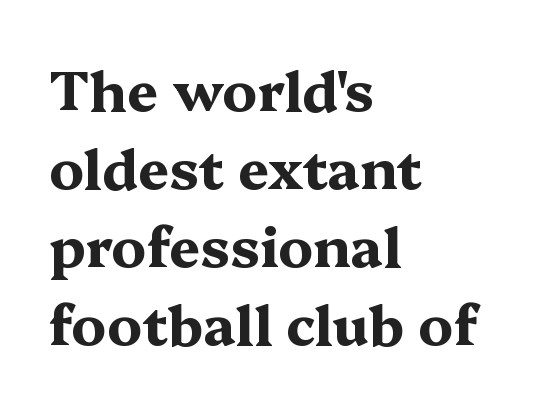
The image shows 55 px bold, wide serif type, upright; set left-aligned, normal line spacing (1.42x), normal letter spacing, not underlined; medium stroke contrast and a medium x-height.
